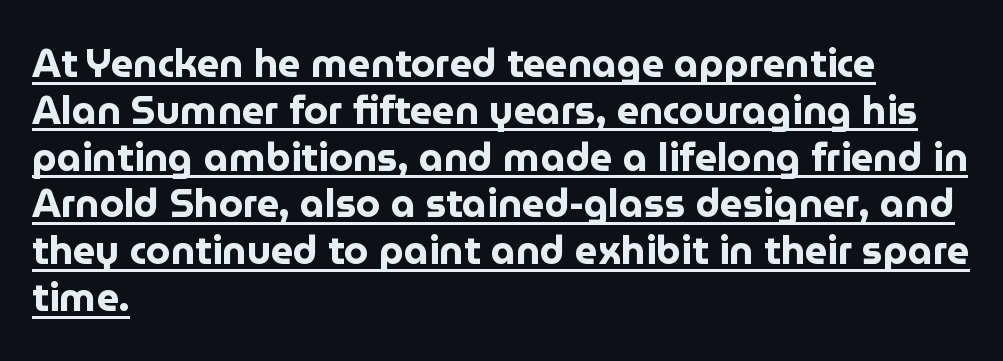
{"serif": "no", "italic": "no", "bold": "yes", "weight": "bold", "width": "normal", "stroke_contrast": "low", "x_height": "medium", "monospaced": "no", "underline": "yes", "align": "left", "line_spacing_ratio": 1.2, "letter_spacing": "normal", "letter_spacing_em": 0.0, "glyph_px": 39}
